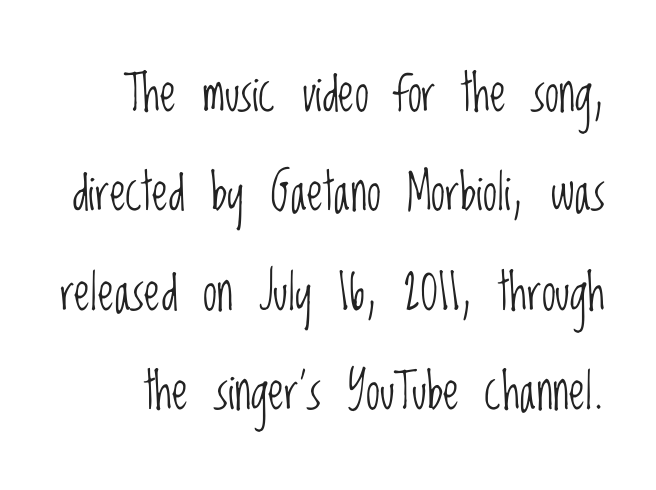
{"serif": "no", "italic": "no", "bold": "no", "weight": "light", "width": "condensed", "stroke_contrast": "low", "x_height": "large", "monospaced": "no", "underline": "no", "line_spacing": "loose", "line_spacing_ratio": 1.95, "letter_spacing": "normal", "letter_spacing_em": 0.0, "glyph_px": 51}
